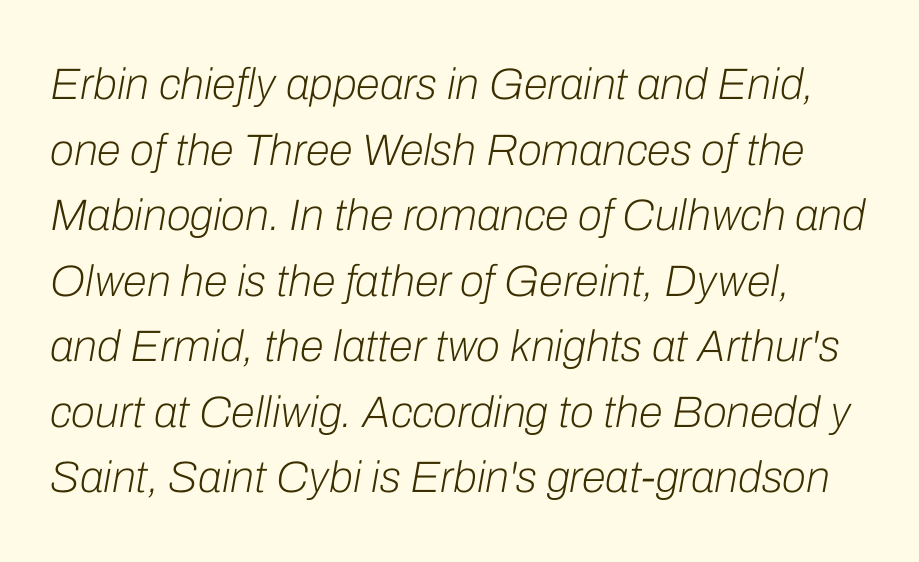
The image shows 44 px light type, italic (leaning right); set normal line spacing (1.49x), normal letter spacing, not underlined; low stroke contrast and a medium x-height.
